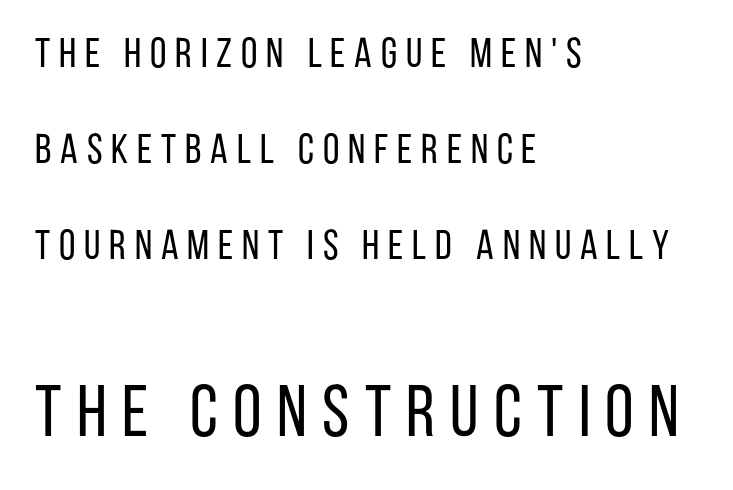
Q: Is the text bold? A: No.
Q: Is the text italic (slanted)? A: No, it is upright.
Q: Is the typeface a serif or a sans-serif typeface? A: Sans-serif.
Q: Is the text underlined? A: No.
Q: How is the paragraph aligned? A: Left-aligned.
Q: Is the spacing between letters normal or unusually wide? A: Unusually wide.
Q: Is the spacing between lines tight, normal or loose? A: Loose.
Q: Which block of text is set in a larger size, the first (top) or the second (bottom)? A: The second (bottom) one.
Q: Width (condensed, normal, or wide)? A: Condensed.
Q: Stroke contrast? A: Low.
Q: x-height? A: Large.
Q: Monospaced? A: No.
